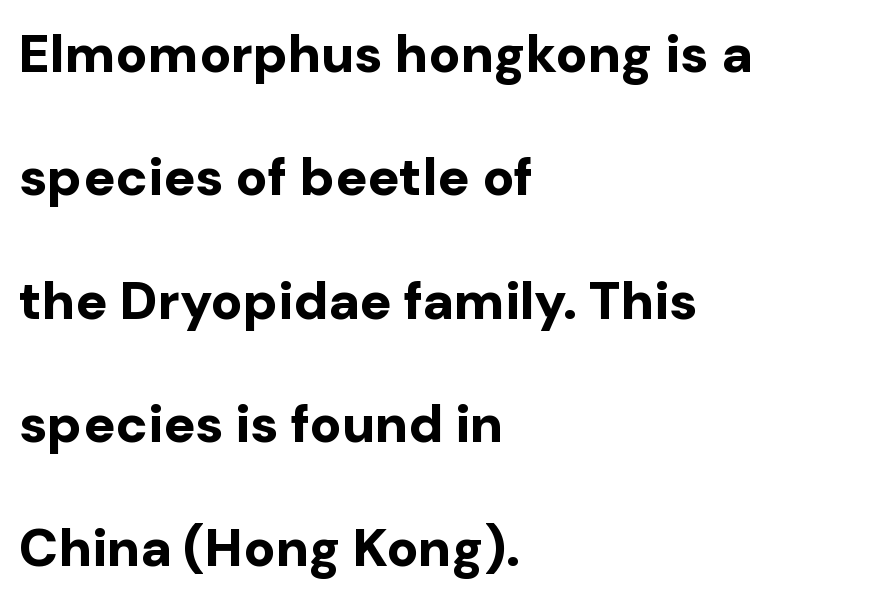
Q: Is the text bold? A: Yes.
Q: Is the text italic (slanted)? A: No, it is upright.
Q: Is the typeface a serif or a sans-serif typeface? A: Sans-serif.
Q: Is the text underlined? A: No.
Q: How is the paragraph aligned? A: Left-aligned.
Q: Is the spacing between letters normal or unusually wide? A: Normal.
Q: Is the spacing between lines tight, normal or loose? A: Loose.
Q: Width (condensed, normal, or wide)? A: Normal.
Q: Stroke contrast? A: Low.
Q: x-height? A: Medium.
Q: Monospaced? A: No.
